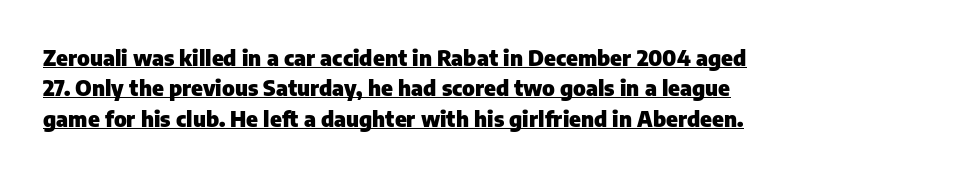
{"italic": "no", "bold": "yes", "underline": "yes", "align": "left", "line_spacing": "normal", "line_spacing_ratio": 1.38, "letter_spacing": "normal", "letter_spacing_em": 0.0, "glyph_px": 22}
